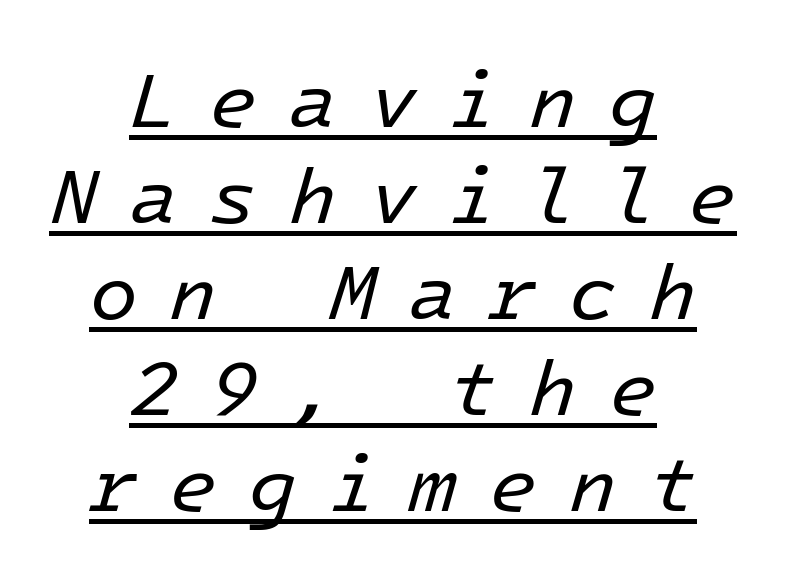
The image shows 78 px regular-weight type, italic (leaning right); set centered, line spacing 1.23x, unusually wide letter spacing (+0.41 em), underlined; low stroke contrast and a medium x-height.
